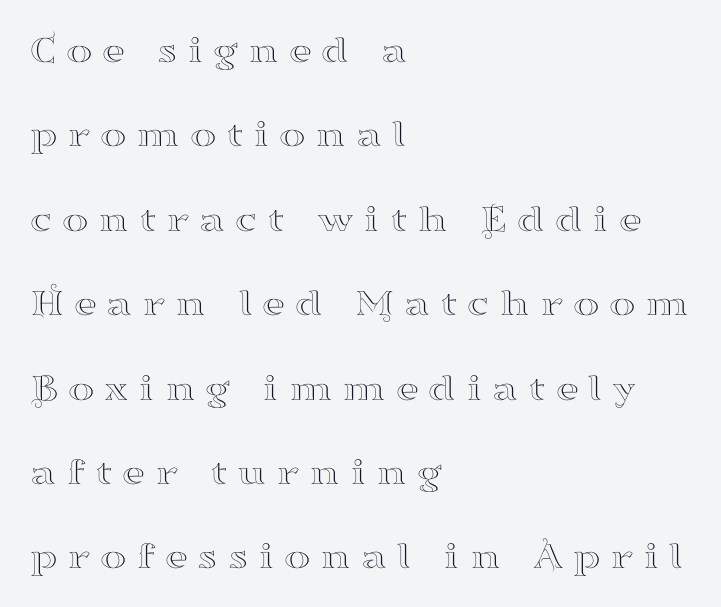
Leading is clearly above the norm, producing a sparse column. Quick note: not italic, upright. What kind of face is this? One with serifs. The passage shown is typed in a proportional face where columns would drift. Is the letter spacing exaggerated? Yes — the characters are pushed far apart. Nobody drew a line under any word here.
